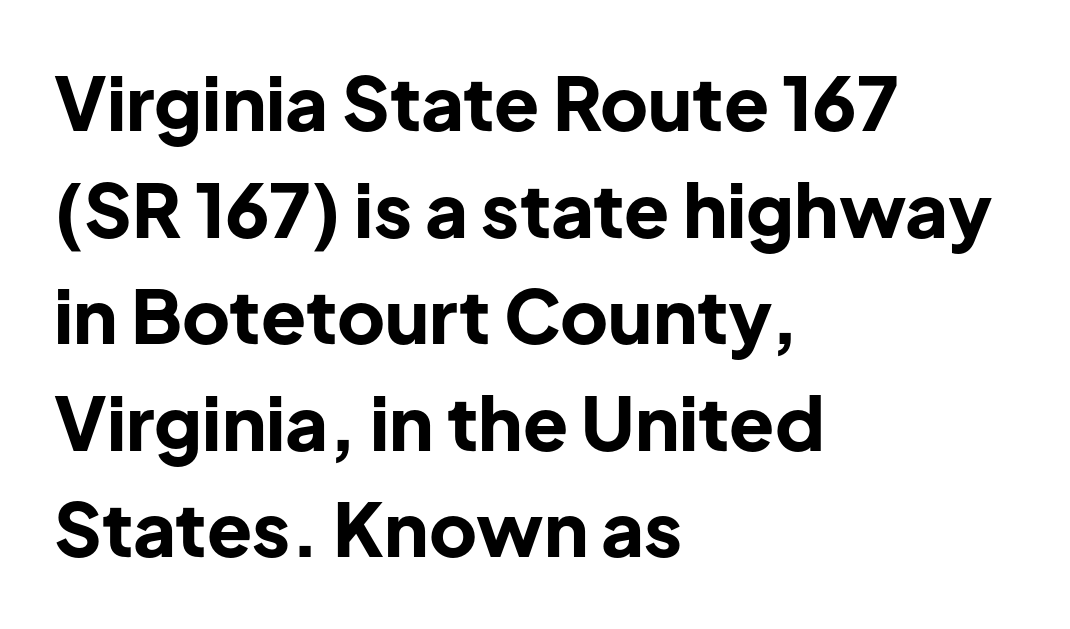
You'd pick this weight for a headline — it's a proper bold. Letter spacing: default. Casual observation: everything's shoved over to the left. These lines were composed using upright roman letters.
